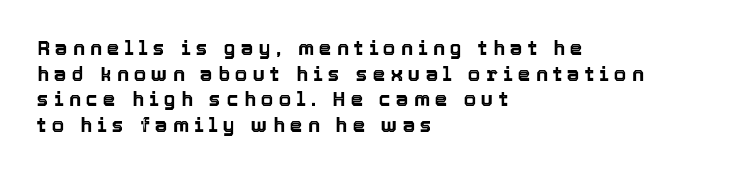
Q: Is the text italic (slanted)? A: No, it is upright.
Q: Is the text underlined? A: No.
Q: How is the paragraph aligned? A: Left-aligned.
Q: Is the spacing between letters normal or unusually wide? A: Unusually wide.
Q: Is the spacing between lines tight, normal or loose? A: Normal.
